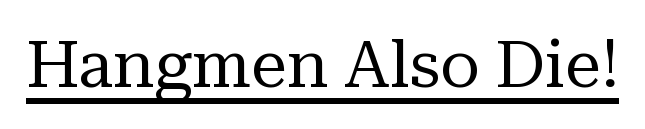
The image shows 65 px regular-weight serif type, upright; set normal letter spacing, underlined; medium stroke contrast and a medium x-height.
